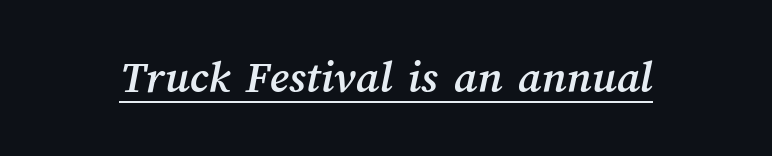
The type is set solid horizontally, with unmodified tracking. This rendering features underlined lettering. Varying glyph widths throughout — classic text-font behaviour.
